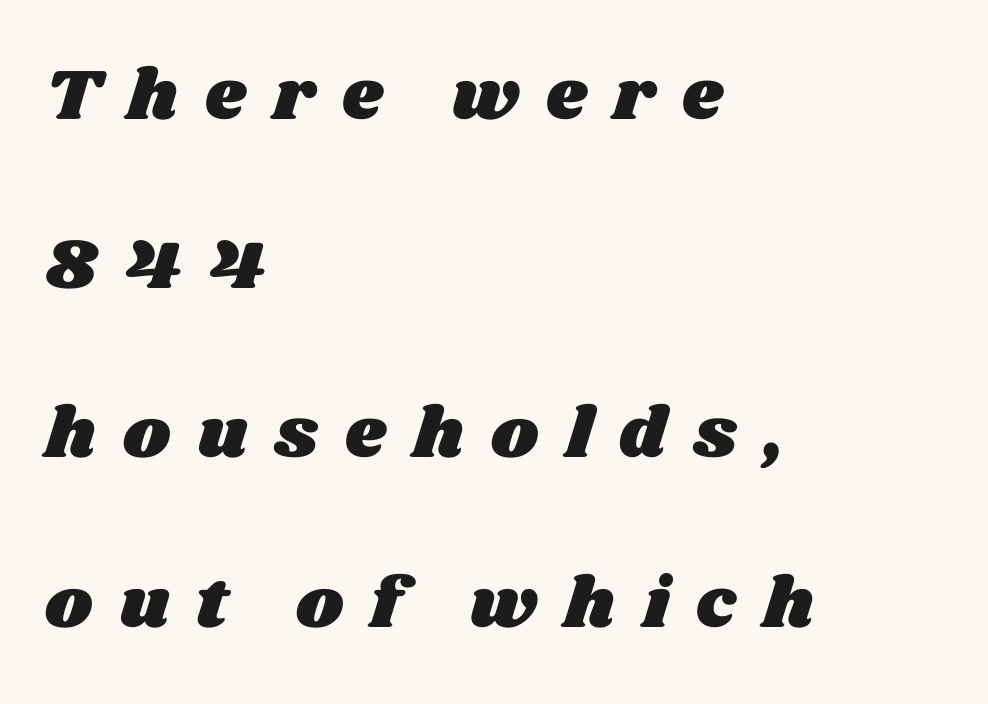
The face used here is rendered with a markedly widened letterfit. A great deal of white space separates one row of letters from the next. The passage shown is typed in a proportional face where columns would drift. This rendering features lettering with no underline. Where is the straight margin? On the left.
